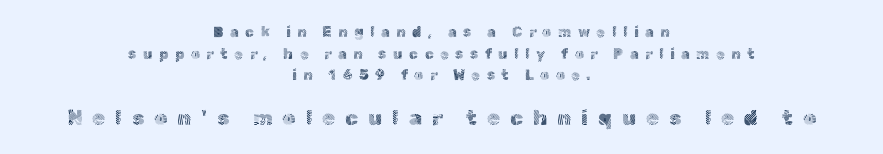
{"italic": "no", "bold": "no", "underline": "no", "align": "center", "line_spacing": "normal", "line_spacing_ratio": 1.55, "letter_spacing": "wide", "letter_spacing_em": 0.47, "larger_block": "second", "size_ratio": 1.5, "glyph_px": 21}
